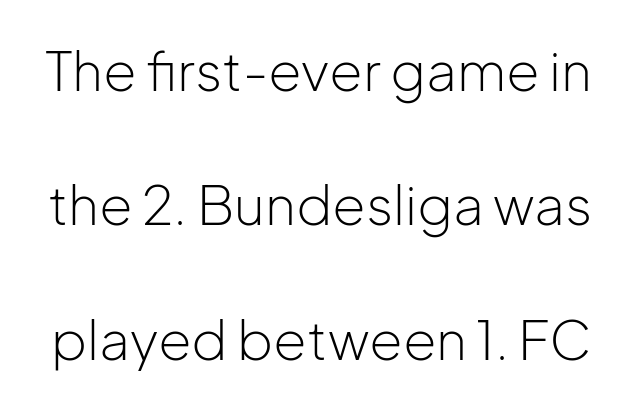
{"serif": "no", "italic": "no", "bold": "no", "weight": "light", "width": "normal", "stroke_contrast": "low", "x_height": "medium", "monospaced": "no", "underline": "no", "line_spacing": "loose", "line_spacing_ratio": 2.49, "letter_spacing": "normal", "letter_spacing_em": 0.0, "glyph_px": 54}
